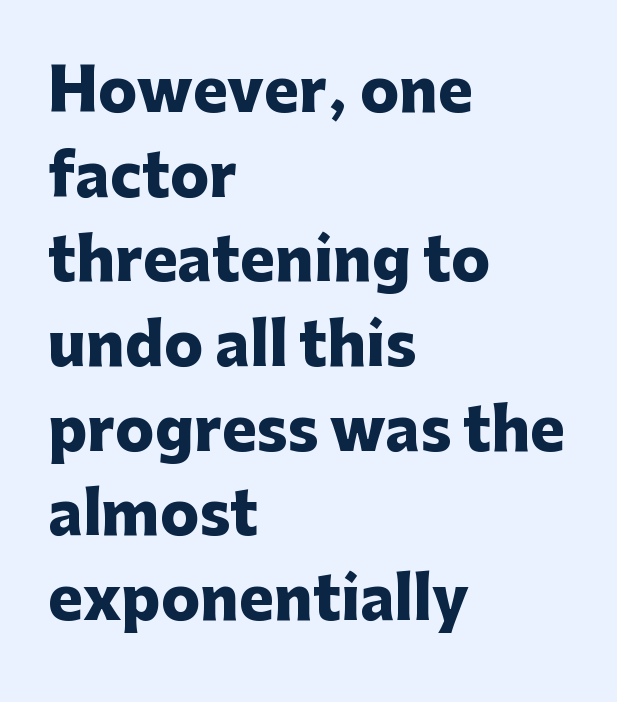
Q: Is the text bold? A: Yes.
Q: Is the text italic (slanted)? A: No, it is upright.
Q: Is the typeface a serif or a sans-serif typeface? A: Sans-serif.
Q: Is the text underlined? A: No.
Q: How is the paragraph aligned? A: Left-aligned.
Q: Is the spacing between letters normal or unusually wide? A: Normal.
Q: Is the spacing between lines tight, normal or loose? A: Normal.
Q: Width (condensed, normal, or wide)? A: Normal.
Q: Stroke contrast? A: Low.
Q: x-height? A: Medium.
Q: Monospaced? A: No.
